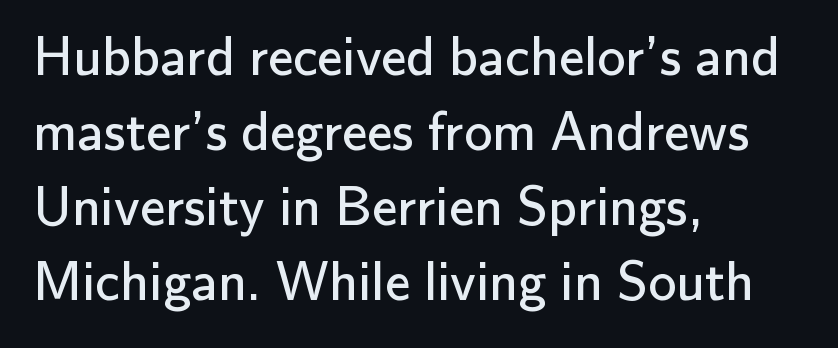
{"serif": "no", "italic": "no", "bold": "no", "weight": "regular", "width": "normal", "stroke_contrast": "low", "x_height": "small", "monospaced": "no", "underline": "no", "align": "left", "line_spacing": "normal", "line_spacing_ratio": 1.34, "letter_spacing": "normal", "letter_spacing_em": 0.0, "glyph_px": 56}
